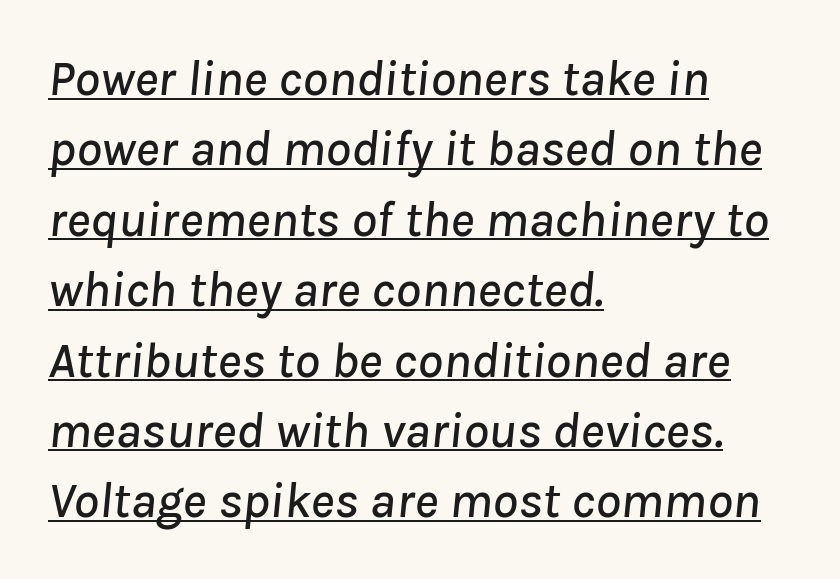
{"italic": "yes", "lean": "right", "slant_degrees": 8, "width": "normal", "stroke_contrast": "low", "x_height": "medium", "monospaced": "no", "underline": "yes", "align": "left", "line_spacing": "normal", "line_spacing_ratio": 1.38, "letter_spacing": "normal", "letter_spacing_em": 0.0, "glyph_px": 51}
